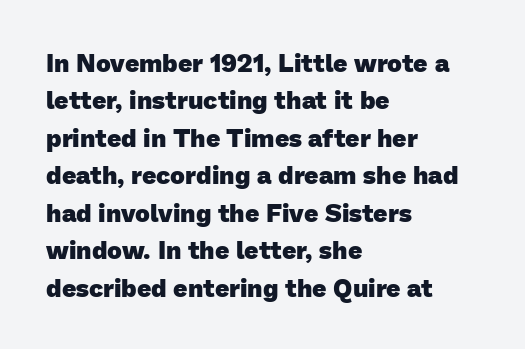
The glyphs have the mass of a bold cut. The vertical gap from one line to the next is medium. The passage shown is not underscored anywhere. Default kerning and tracking; the words read as compact shapes. Line starts are locked; line ends wander.
